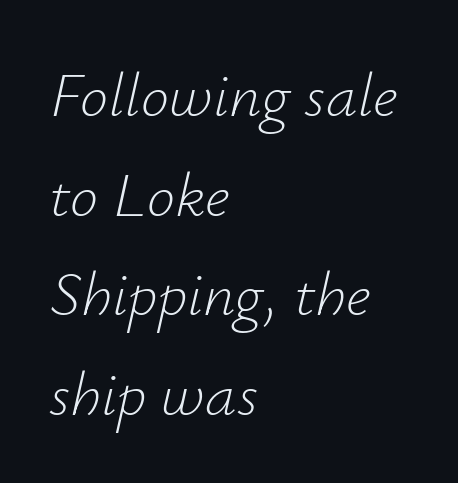
Q: Is the text bold? A: No.
Q: Is the text italic (slanted)? A: Yes, it leans right by about 12 degrees.
Q: Is the text underlined? A: No.
Q: How is the paragraph aligned? A: Left-aligned.
Q: Is the spacing between letters normal or unusually wide? A: Normal.
Q: Is the spacing between lines tight, normal or loose? A: Normal.
Q: Width (condensed, normal, or wide)? A: Normal.
Q: Stroke contrast? A: Low.
Q: x-height? A: Small.
Q: Monospaced? A: No.
